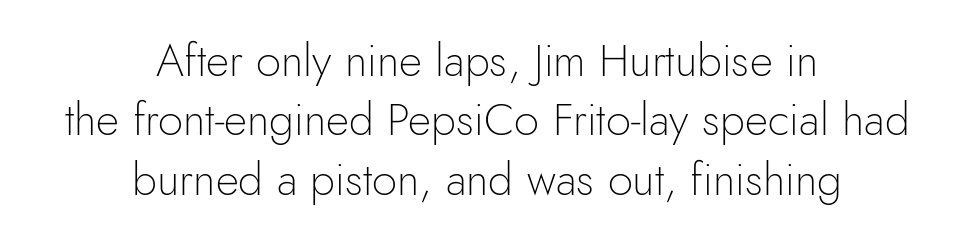
{"serif": "no", "italic": "no", "bold": "no", "weight": "light", "width": "normal", "x_height": "small", "monospaced": "no", "underline": "no", "align": "center", "line_spacing": "normal", "line_spacing_ratio": 1.32, "letter_spacing": "normal", "letter_spacing_em": 0.0, "glyph_px": 45}
